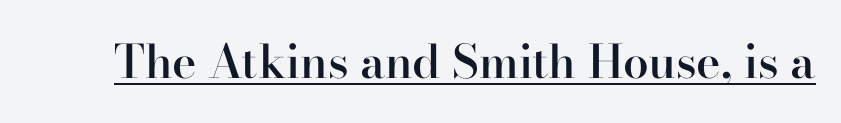
Q: Is the text bold? A: Semi-bold.
Q: Is the text italic (slanted)? A: No, it is upright.
Q: Is the typeface a serif or a sans-serif typeface? A: Serif.
Q: Is the text underlined? A: Yes.
Q: Is the spacing between letters normal or unusually wide? A: Normal.
Q: Width (condensed, normal, or wide)? A: Normal.
Q: Stroke contrast? A: High.
Q: x-height? A: Small.
Q: Monospaced? A: No.
